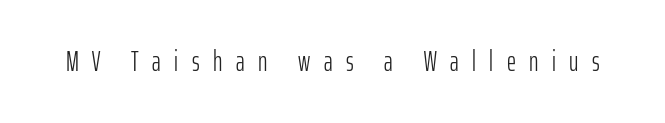
Q: Is the text bold? A: No.
Q: Is the text italic (slanted)? A: No, it is upright.
Q: Is the typeface a serif or a sans-serif typeface? A: Sans-serif.
Q: Is the text underlined? A: No.
Q: Is the spacing between letters normal or unusually wide? A: Unusually wide.
Q: Width (condensed, normal, or wide)? A: Condensed.
Q: Stroke contrast? A: Low.
Q: x-height? A: Medium.
Q: Monospaced? A: No.
